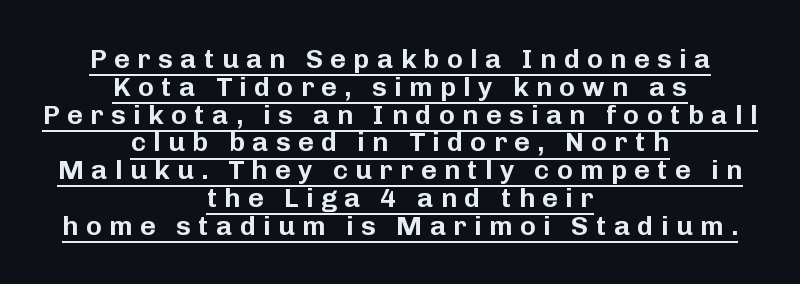
The image shows 27 px text type, upright; set centered, tight line spacing (1.03x), unusually wide letter spacing (+0.27 em), underlined.
